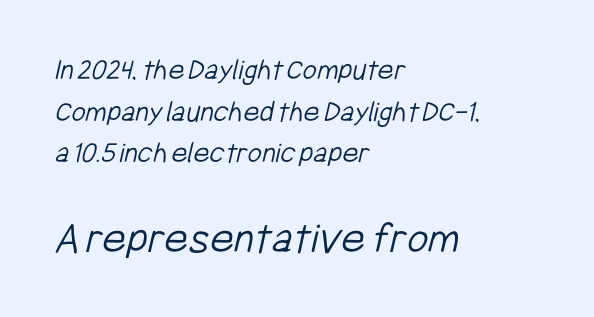
Q: Is the text bold? A: No.
Q: Is the typeface a serif or a sans-serif typeface? A: Sans-serif.
Q: Is the text underlined? A: No.
Q: How is the paragraph aligned? A: Left-aligned.
Q: Is the spacing between letters normal or unusually wide? A: Normal.
Q: Is the spacing between lines tight, normal or loose? A: Normal.
Q: Which block of text is set in a larger size, the first (top) or the second (bottom)? A: The second (bottom) one.
Q: Width (condensed, normal, or wide)? A: Condensed.
Q: Stroke contrast? A: Low.
Q: x-height? A: Medium.
Q: Monospaced? A: No.
